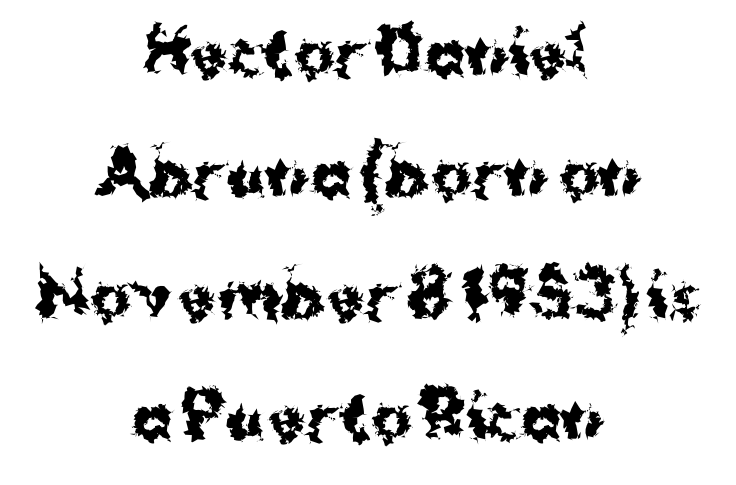
The image shows 61 px bold sans-serif type, upright; set centered, loose line spacing (1.99x), normal letter spacing, not underlined; medium stroke contrast and a medium x-height.
